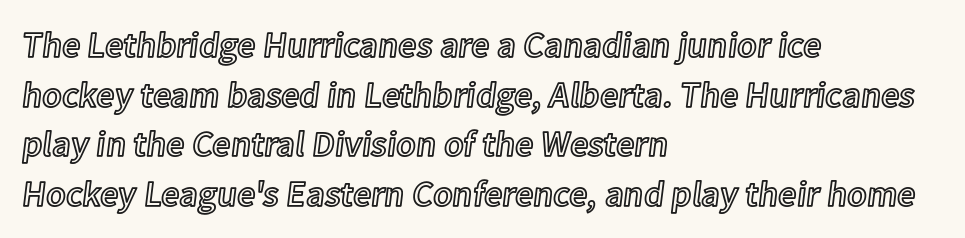
The strip under each line holds only bare page. This sample is left-justified, so line endings fall wherever the words run out. Does extra space separate the letters? No, they use regular spacing. Note the varied advance widths — an 'i' is clearly narrower than an 'm'. The rows are spaced the way most documents space them.
